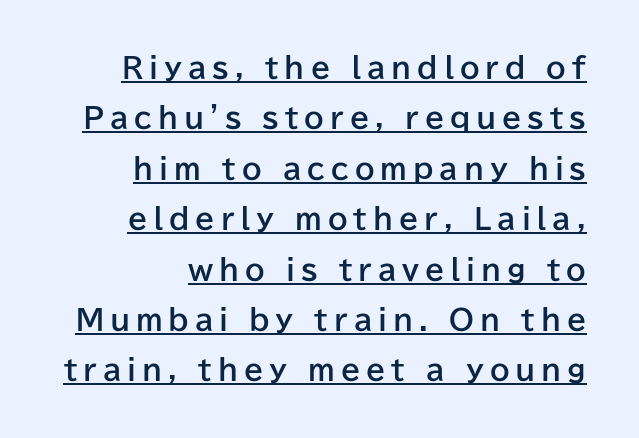
The image shows 28 px bold sans-serif type, upright; set right-aligned, line spacing 1.8x, unusually wide letter spacing (+0.21 em), underlined; low stroke contrast and a medium x-height.
